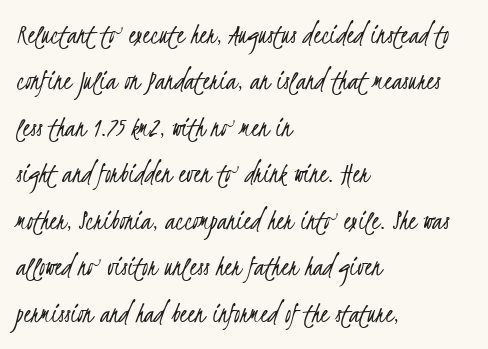
Q: Is the text bold? A: No.
Q: Is the typeface a serif or a sans-serif typeface? A: Sans-serif.
Q: Is the text underlined? A: No.
Q: How is the paragraph aligned? A: Left-aligned.
Q: Is the spacing between letters normal or unusually wide? A: Normal.
Q: Is the spacing between lines tight, normal or loose? A: Normal.
Q: Width (condensed, normal, or wide)? A: Condensed.
Q: Stroke contrast? A: Low.
Q: x-height? A: Small.
Q: Monospaced? A: No.
